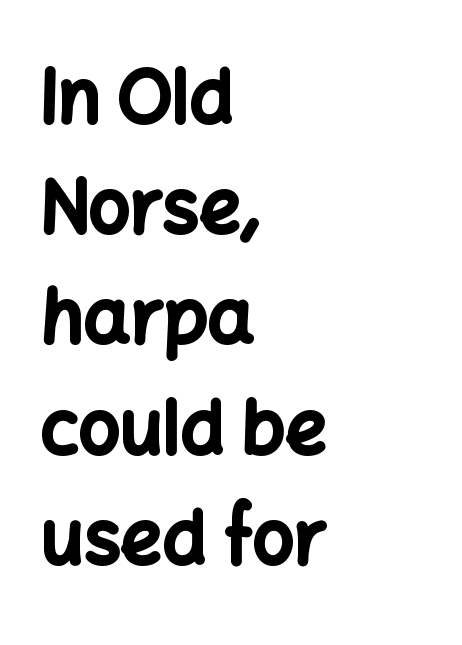
Unlike a traditional serif, this face leaves its strokes unadorned. Italic? Not at all — the glyphs are vertical. Is the letter spacing exaggerated? No — it looks like the ordinary default. Horizontal alignment here is leftward, the default for most running prose. Looks like regular typesetting: each glyph gets only the width it needs.
